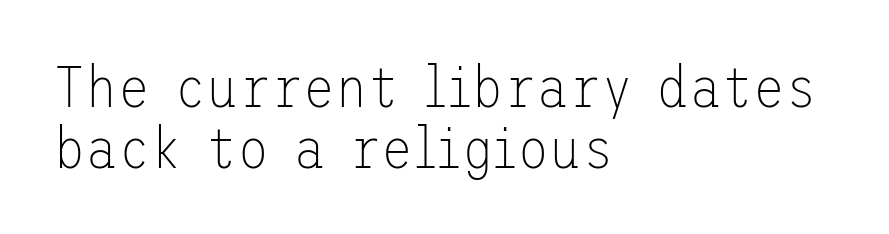
{"serif": "no", "italic": "no", "bold": "no", "weight": "thin", "width": "normal", "stroke_contrast": "low", "x_height": "medium", "underline": "no", "align": "left", "line_spacing": "tight", "line_spacing_ratio": 1.03, "letter_spacing": "normal", "letter_spacing_em": 0.0, "glyph_px": 59}
